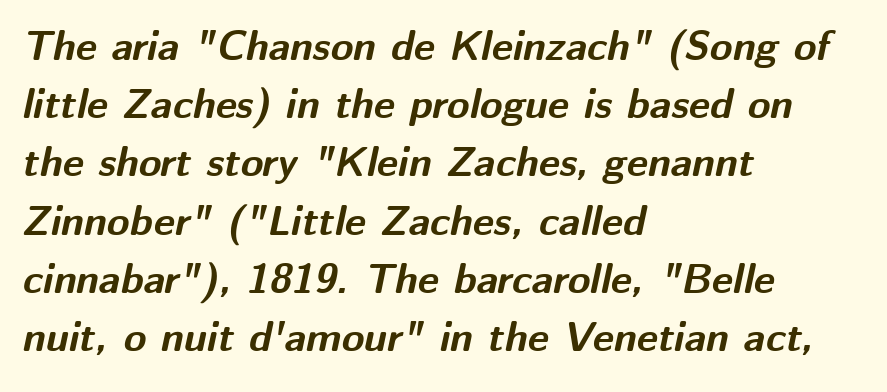
Character widths vary here, with narrow letters taking less room than wide ones. The sample has been set heavy, in full bold. When letters slant like this, we call the style italic. Reading down the column, the eye jumps a familiar distance to each next line. The paragraph has a hard left edge and a soft right edge. The gaps between neighbouring characters are ordinary and unremarkable.
